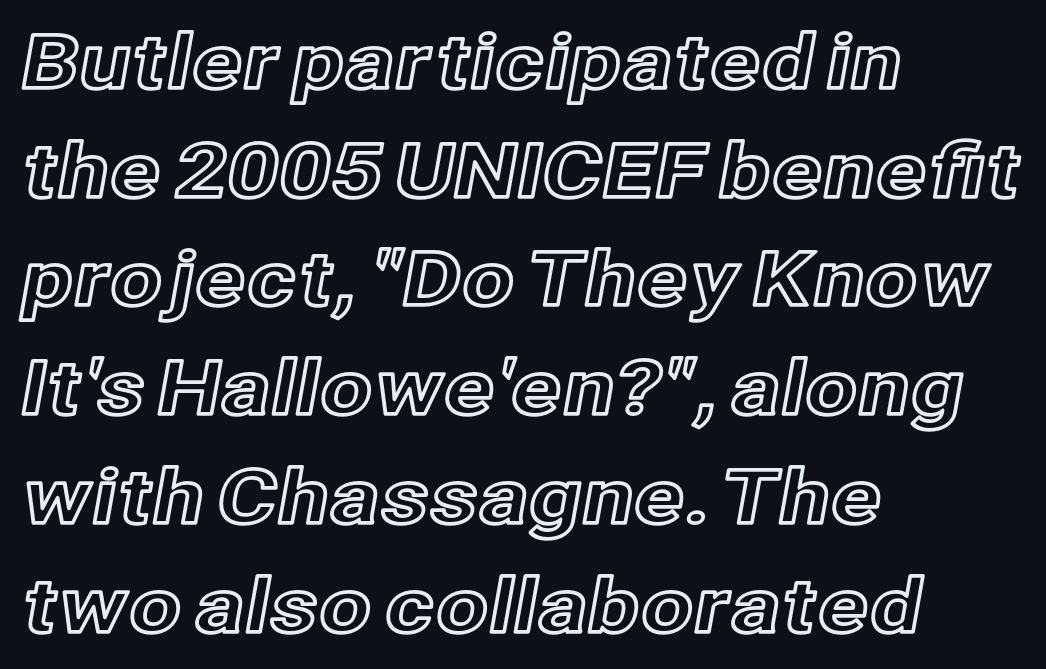
Each letter keeps its own natural width here, so spacing adapts to shape. You could call the tracking neutral — neither tight nor loose. The ragged edge is on the right, which tells us the setting is flush left. The rendering uses a moderate line-height, typical for paragraphs. Lines of text with bare space underneath.
